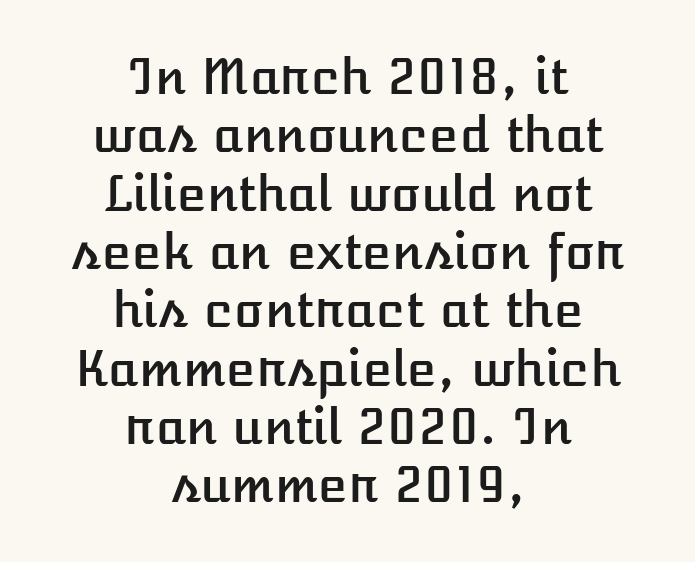
{"italic": "no", "width": "normal", "stroke_contrast": "low", "x_height": "medium", "monospaced": "no", "underline": "no", "align": "center", "line_spacing_ratio": 1.19, "letter_spacing": "normal", "letter_spacing_em": 0.0, "glyph_px": 49}
